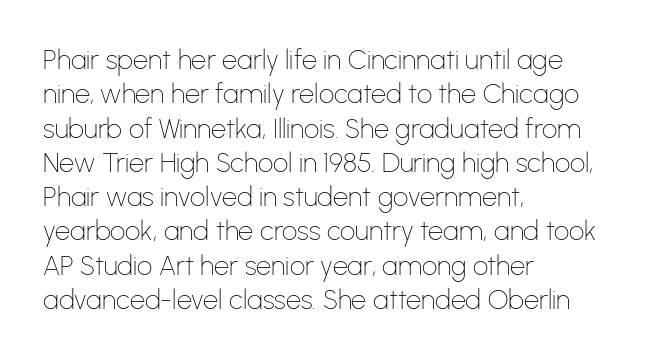
The image shows 27 px text type, upright; set left-aligned, normal line spacing (1.27x), normal letter spacing, not underlined.
